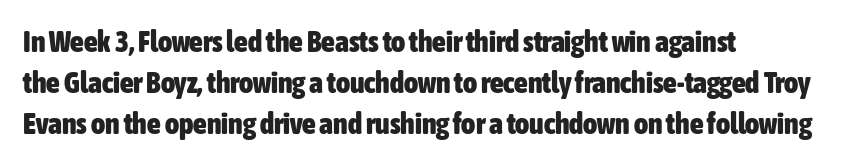
Q: Is the text bold? A: Yes.
Q: Is the text italic (slanted)? A: No, it is upright.
Q: Is the typeface a serif or a sans-serif typeface? A: Sans-serif.
Q: Is the text underlined? A: No.
Q: How is the paragraph aligned? A: Left-aligned.
Q: Is the spacing between letters normal or unusually wide? A: Normal.
Q: Is the spacing between lines tight, normal or loose? A: Normal.
Q: Width (condensed, normal, or wide)? A: Condensed.
Q: Stroke contrast? A: Low.
Q: x-height? A: Medium.
Q: Monospaced? A: No.
